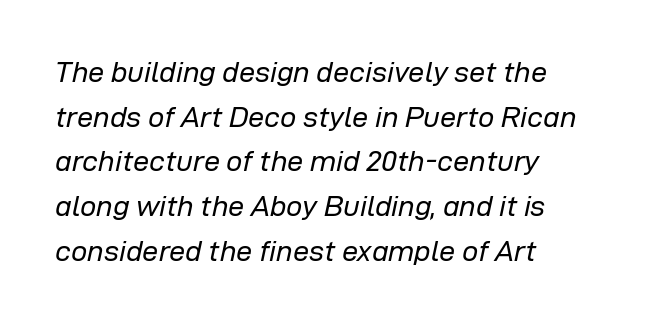
Note the varied advance widths — an 'i' is clearly narrower than an 'm'. Heaviness? Minimal to ordinary, like unemphasized prose. Vertically, the passage feels balanced, rows spaced as you'd expect. Each row of text sits above clean, open space. Slant detected: the letters are inclined.
